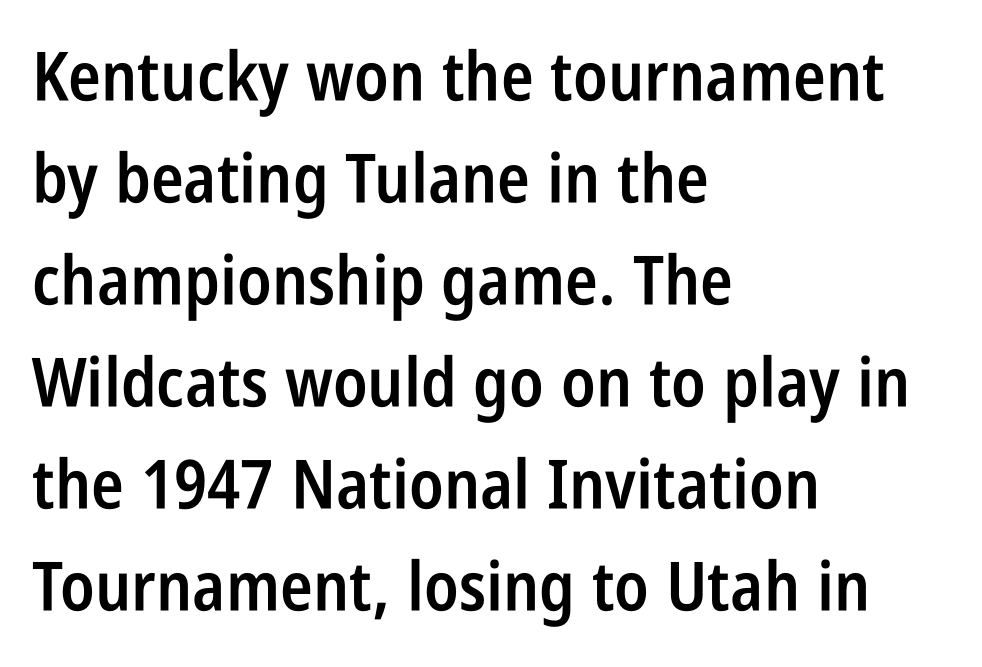
The passage shown is typeset with a sans-serif family. Upright lettering throughout. Look at the stroke-to-counter ratio: somewhat heavy, a semibold. Compared with typical paragraphs, the rows here are spaced about the same.
